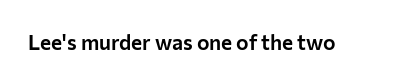
Every character sits straight up, as roman type does. The string is rendered with underlining switched off. Students, note that the glyphs here touch the page at normal intervals.
